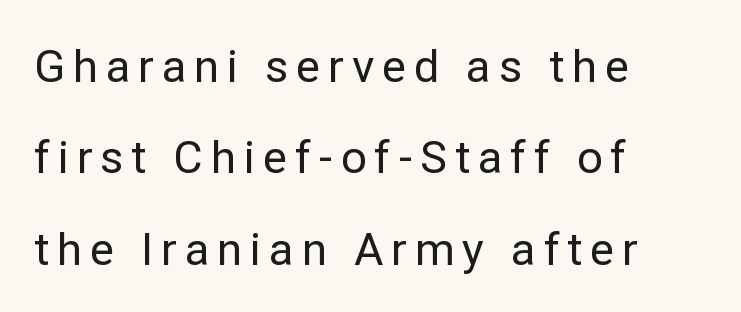
Summary of vertical rhythm: relaxed, with wide interline spacing. Varying glyph widths throughout — classic text-font behaviour. A roman cut, with each character standing at attention. The string is rendered with underlining switched off. I'd call this a sans setting — the letters go barefoot.
